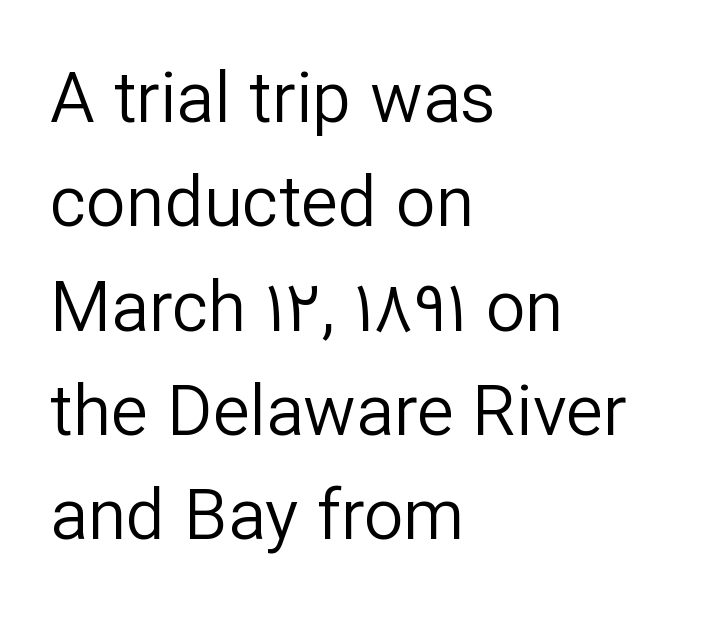
Glyph-to-glyph distance matches everyday printed text. The type sits square on the baseline with zero lean. Nobody drew a line under any word here. Quick note: interline space is typical. You can tell from the bare stems that sans-serif type was used. The passage shown is not bold in any degree.
